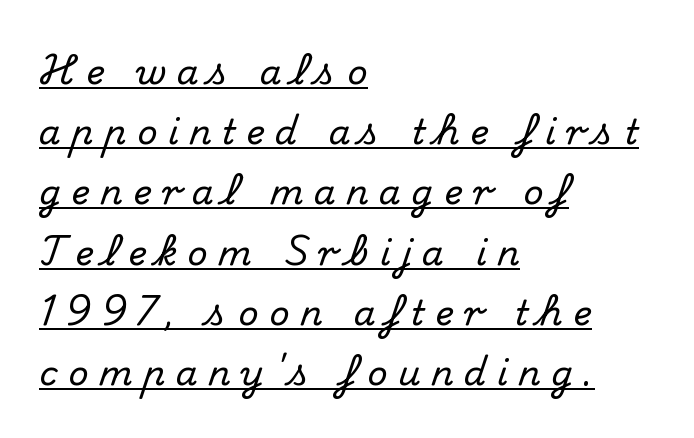
The string is rendered with underlining switched on. These lines are set flush left with a ragged right edge. Classification — serif. Inter-character spacing is expanded well beyond the font's built-in metrics. You could not count columns in this text — the font is proportionally spaced.
